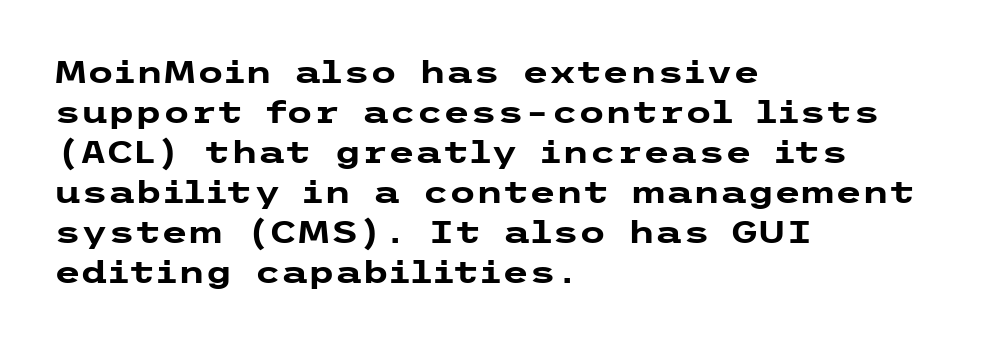
{"serif": "no", "italic": "no", "bold": "yes", "weight": "heavy", "width": "wide", "stroke_contrast": "low", "x_height": "medium", "underline": "no", "align": "left", "line_spacing": "normal", "line_spacing_ratio": 1.29, "letter_spacing": "normal", "letter_spacing_em": 0.0, "glyph_px": 31}
